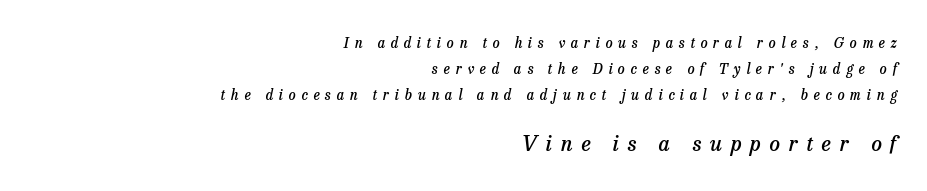
The rag falls on the left side of this text block. A typesetter would call this heavily tracked-out type. Size contrast runs from small at the top to large at the bottom. On the weight axis this lands at semibold, roughly 600. The foot of each line stays bare and open. Compared with ordinary roman type, these characters are visibly tilted.
